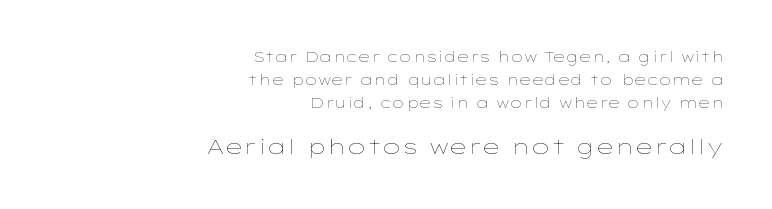
Underline: absent. Compared with typical paragraphs, the rows here are spaced about the same. This reads as an unemphasized weight, regular at the heaviest. A typesetter would mark this as roman, not italic. Is the block centered? No — it sits flush against the right margin. Does the bottom block carry the larger type? Yes, it does.
